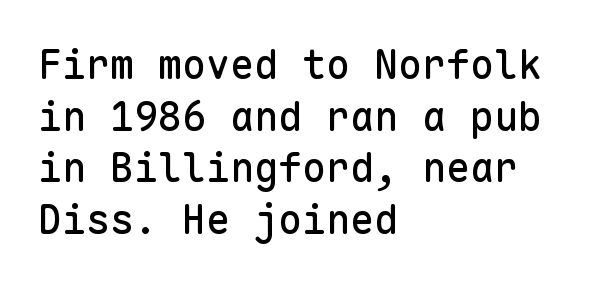
Monospaced: the letters line up in strict vertical columns. The words here are not underlined. Look at the bottom of the vertical strokes: they stop flat, with no serifs. Layout note: lines flush left. The leading is moderate, giving the passage an even texture.
